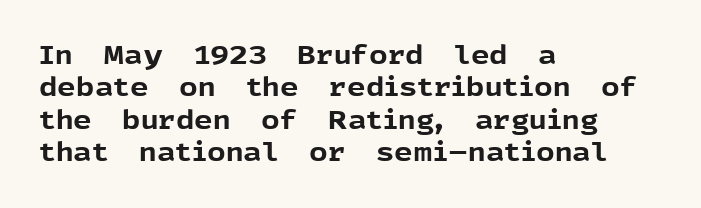
{"italic": "no", "bold": "yes", "underline": "no", "align": "left", "line_spacing": "normal", "line_spacing_ratio": 1.25, "letter_spacing": "normal", "letter_spacing_em": 0.0, "glyph_px": 26}
